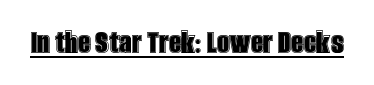
Q: Is the text italic (slanted)? A: No, it is upright.
Q: Is the text underlined? A: Yes.
Q: Is the spacing between letters normal or unusually wide? A: Normal.
Q: Width (condensed, normal, or wide)? A: Condensed.
Q: x-height? A: Large.
Q: Monospaced? A: No.
